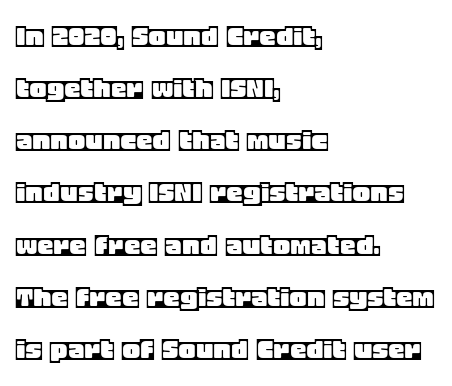
The image shows 33 px text type, upright; set left-aligned, normal line spacing (1.58x), normal letter spacing, not underlined; a large x-height.
